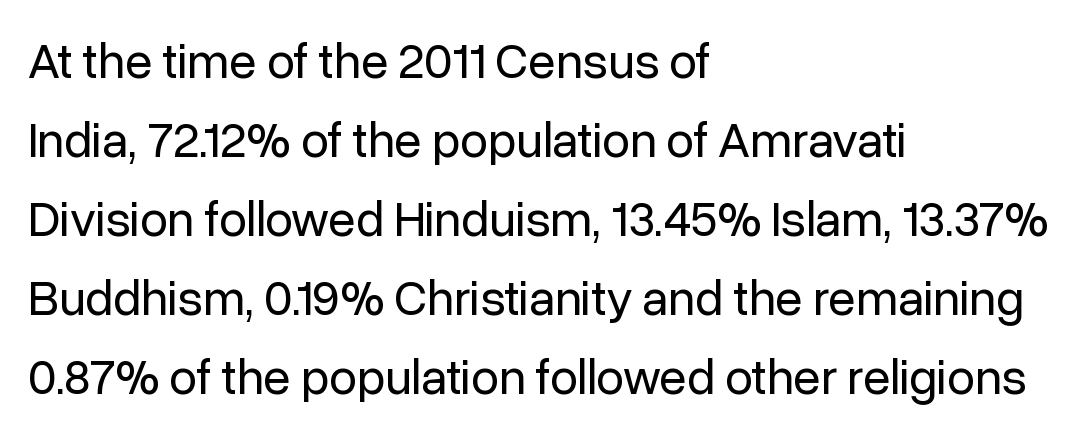
{"serif": "no", "italic": "no", "bold": "no", "weight": "regular", "width": "normal", "stroke_contrast": "low", "x_height": "medium", "monospaced": "no", "underline": "no", "align": "left", "line_spacing": "normal", "line_spacing_ratio": 1.58, "letter_spacing": "normal", "letter_spacing_em": 0.0, "glyph_px": 50}
